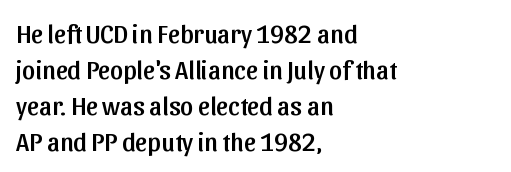
{"italic": "no", "underline": "no", "align": "left", "line_spacing": "normal", "line_spacing_ratio": 1.38, "letter_spacing": "normal", "letter_spacing_em": 0.0, "glyph_px": 26}
